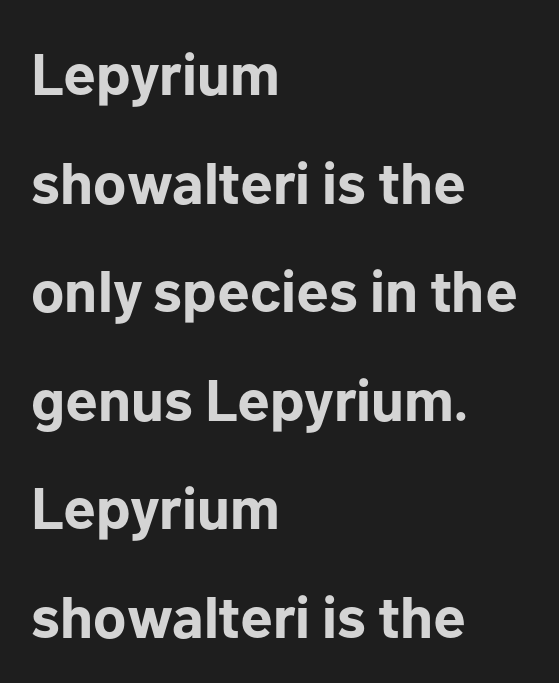
Anything drawn beneath the words? Only blank space. Does the copy run flush right? No — it runs flush left. Short note: letters normally spaced. Do the letters lean? They stand straight.
